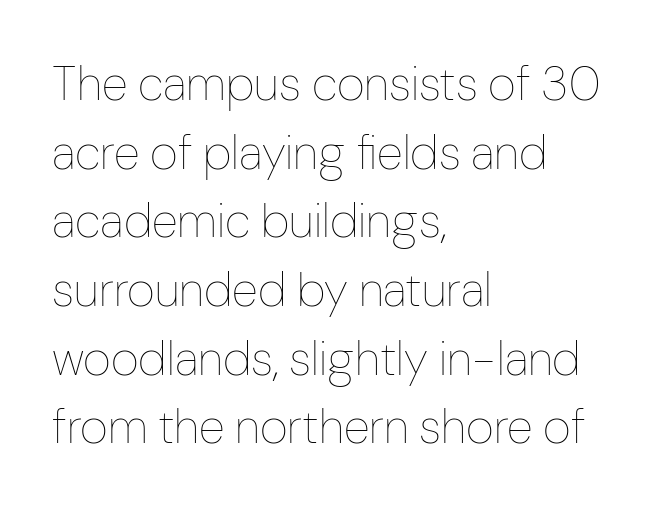
Q: Is the text bold? A: No.
Q: Is the text italic (slanted)? A: No, it is upright.
Q: Is the text underlined? A: No.
Q: How is the paragraph aligned? A: Left-aligned.
Q: Is the spacing between letters normal or unusually wide? A: Normal.
Q: Is the spacing between lines tight, normal or loose? A: Normal.
Q: Width (condensed, normal, or wide)? A: Condensed.
Q: Stroke contrast? A: Low.
Q: x-height? A: Medium.
Q: Monospaced? A: No.
